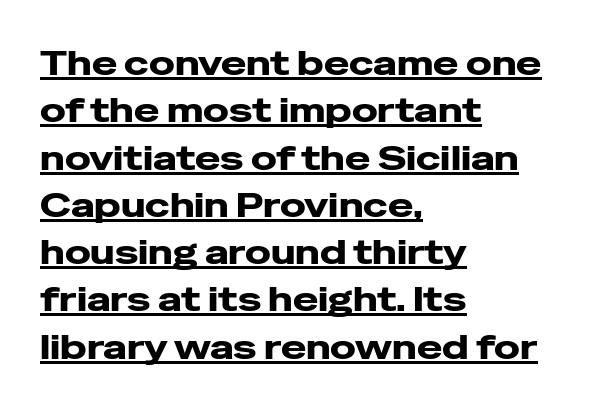
Q: Is the text bold? A: Yes.
Q: Is the text italic (slanted)? A: No, it is upright.
Q: Is the typeface a serif or a sans-serif typeface? A: Sans-serif.
Q: Is the text underlined? A: Yes.
Q: How is the paragraph aligned? A: Left-aligned.
Q: Is the spacing between letters normal or unusually wide? A: Normal.
Q: Is the spacing between lines tight, normal or loose? A: Normal.
Q: Width (condensed, normal, or wide)? A: Wide.
Q: Stroke contrast? A: Low.
Q: x-height? A: Medium.
Q: Monospaced? A: No.
